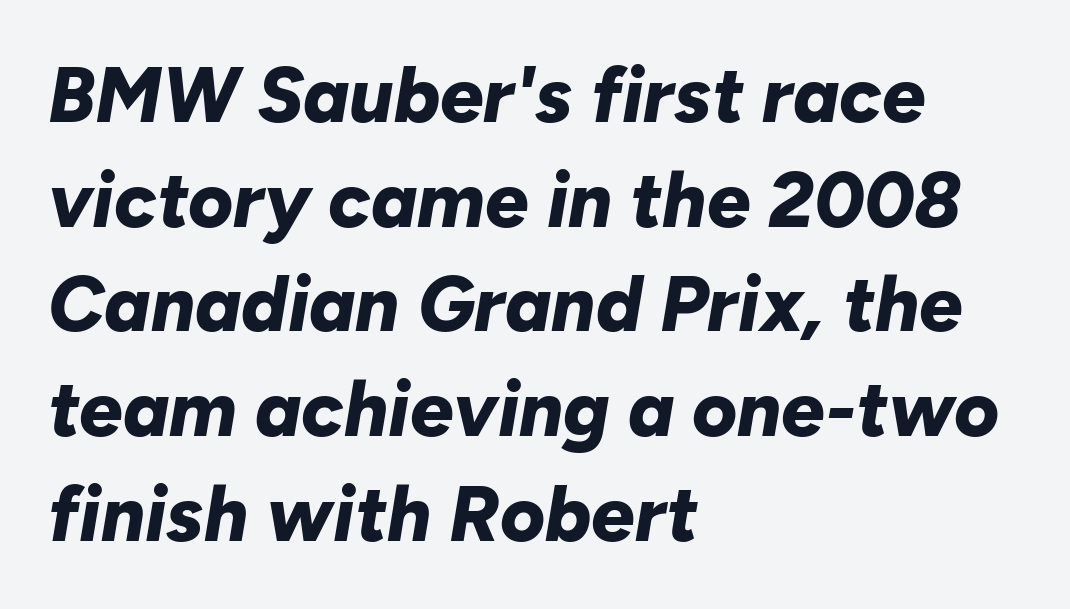
A typesetter would call this leading conventional body-copy spacing. A clean baseline with only descenders dipping below it. The letters are slanted; this is an italic face. The rendering uses natural spacing where letterforms have individual widths. Words appear dense and cohesive because spacing is normal.
